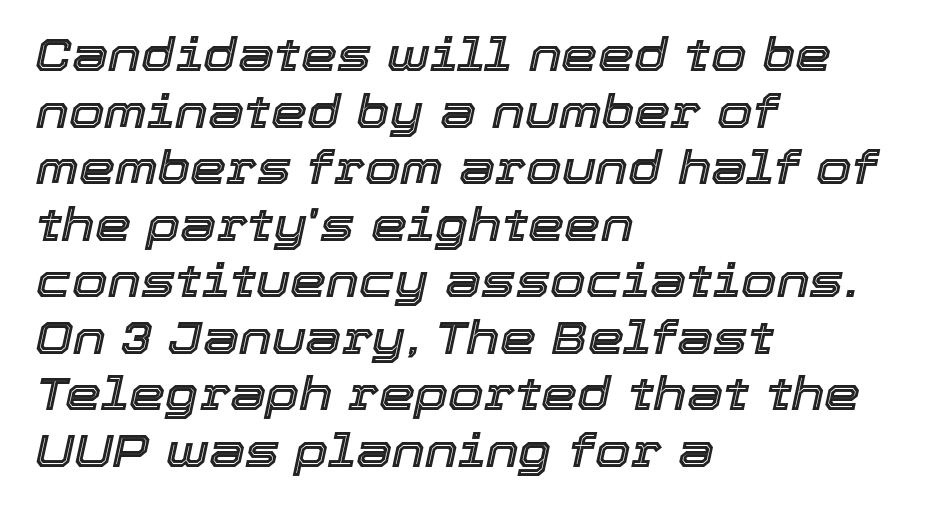
{"italic": "yes", "lean": "right", "slant_degrees": 12, "width": "normal", "x_height": "medium", "monospaced": "no", "underline": "no", "align": "left", "line_spacing_ratio": 1.23, "letter_spacing": "normal", "letter_spacing_em": 0.0, "glyph_px": 46}
